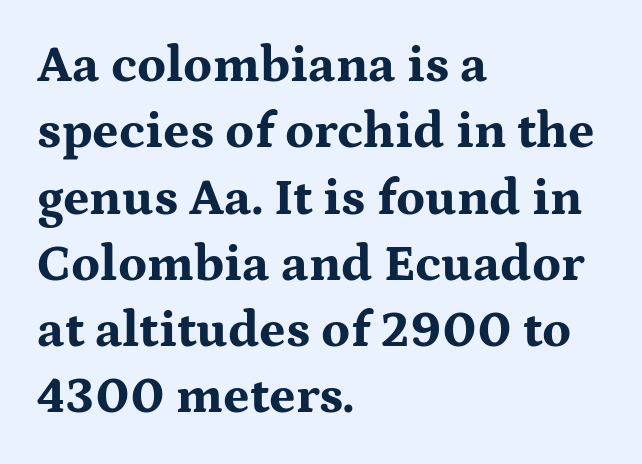
Anything drawn beneath the words? Only blank space. All the whitespace from short lines collects on the right. The typography opts for an upright posture over an oblique one. Weight check: bold — yes, fully. The rendering uses natural spacing where letterforms have individual widths.
